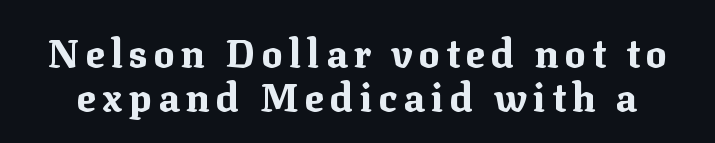
{"serif": "yes", "italic": "no", "bold": "yes", "weight": "bold", "width": "normal", "stroke_contrast": "medium", "x_height": "medium", "monospaced": "no", "underline": "no", "line_spacing": "tight", "line_spacing_ratio": 1.14, "glyph_px": 39}
